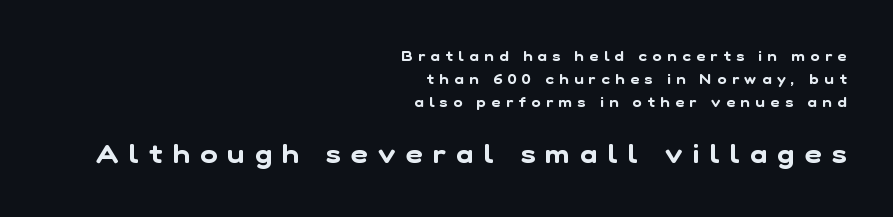
The image shows 26 px text type; set right-aligned, normal line spacing (1.64x), unusually wide letter spacing (+0.4 em), not underlined; the second (bottom) block is 1.86x larger.
